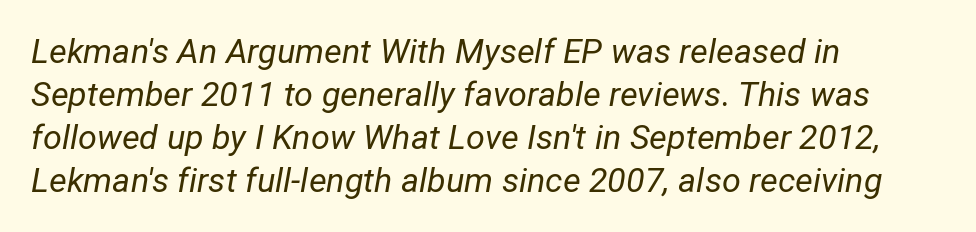
{"italic": "yes", "lean": "right", "slant_degrees": 12, "bold": "no", "weight": "regular", "width": "normal", "stroke_contrast": "low", "x_height": "medium", "monospaced": "no", "underline": "no", "align": "left", "line_spacing": "normal", "line_spacing_ratio": 1.26, "letter_spacing": "normal", "letter_spacing_em": 0.0, "glyph_px": 34}
